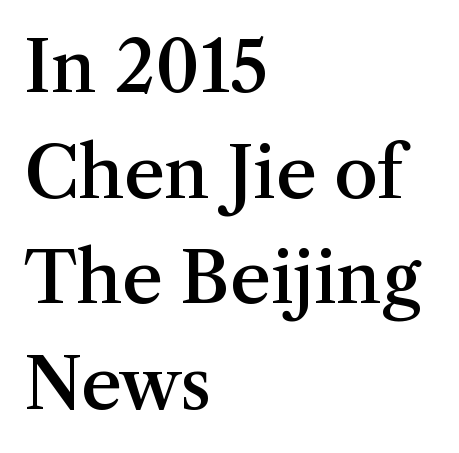
{"serif": "yes", "italic": "no", "bold": "semi", "weight": "semibold", "width": "normal", "stroke_contrast": "medium", "x_height": "medium", "monospaced": "no", "underline": "no", "align": "left", "line_spacing": "normal", "line_spacing_ratio": 1.51, "letter_spacing": "normal", "letter_spacing_em": 0.0, "glyph_px": 70}
